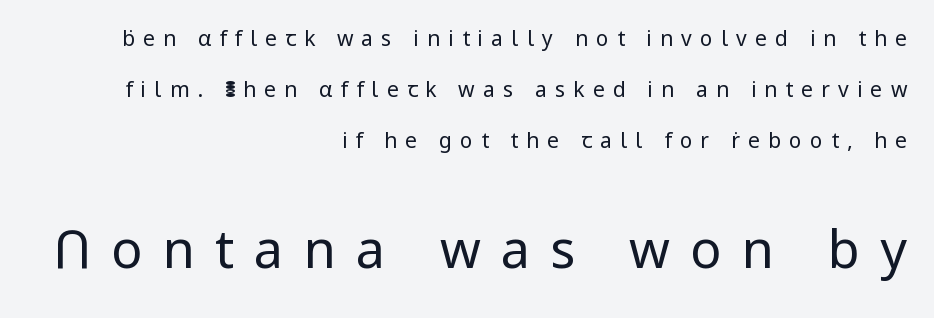
Notice how the passage keeps a crisp vertical edge on the right only. If you measured baseline to baseline, you'd find a long distance. Lines of text with bare space underneath. Grotesque or geometric, the face here clearly has no serifs. Style check: upright. Look at the tracking — it's clearly loosened, letters drifting apart.
